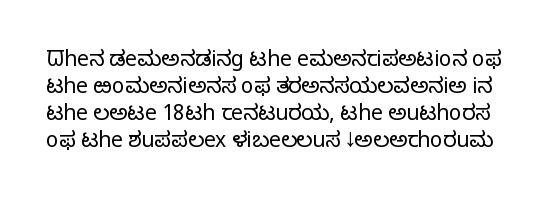
Bold? No — there's no thickening of the strokes. Line spacing here is normal. Here the glyphs are tracked normally, forming tight word shapes. Rule under the text: the space is simply empty. If you drew a line through each stem, it would be perfectly vertical.
